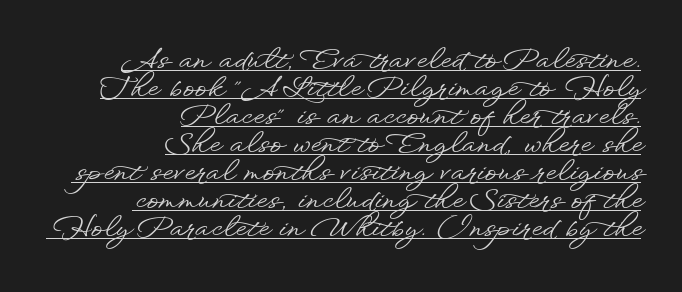
Q: Is the text italic (slanted)? A: Yes.
Q: Is the typeface a serif or a sans-serif typeface? A: Sans-serif.
Q: Is the text underlined? A: Yes.
Q: How is the paragraph aligned? A: Right-aligned.
Q: Is the spacing between letters normal or unusually wide? A: Normal.
Q: Is the spacing between lines tight, normal or loose? A: Tight.
Q: Width (condensed, normal, or wide)? A: Wide.
Q: Stroke contrast? A: Low.
Q: x-height? A: Small.
Q: Monospaced? A: No.
